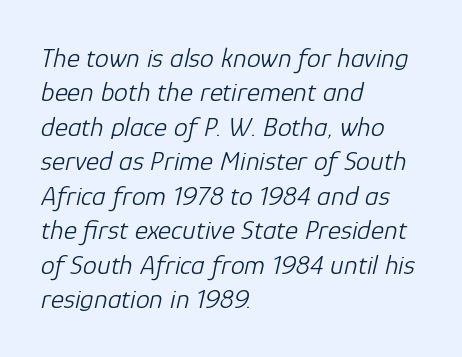
The image shows 28 px light type, italic (leaning right); set left-aligned, line spacing 1.23x, normal letter spacing, not underlined; low stroke contrast and a medium x-height.
